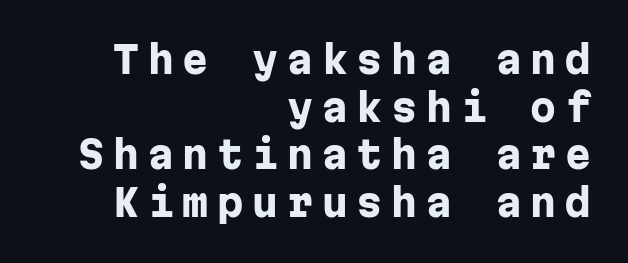
What stands out about the letter spacing? Its width — letters are far apart. The face used here is monospaced, like something from a code editor. Each row of text sits above clean, open space. Honestly, the row spacing looks completely unremarkable. These lines are composed in type without serifs. It's the straight-up-and-down kind of type.
